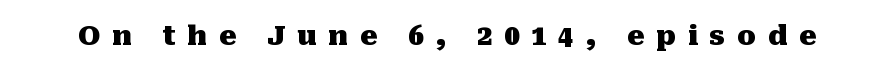
{"italic": "no", "bold": "yes", "underline": "no", "letter_spacing": "wide", "letter_spacing_em": 0.44, "glyph_px": 27}
